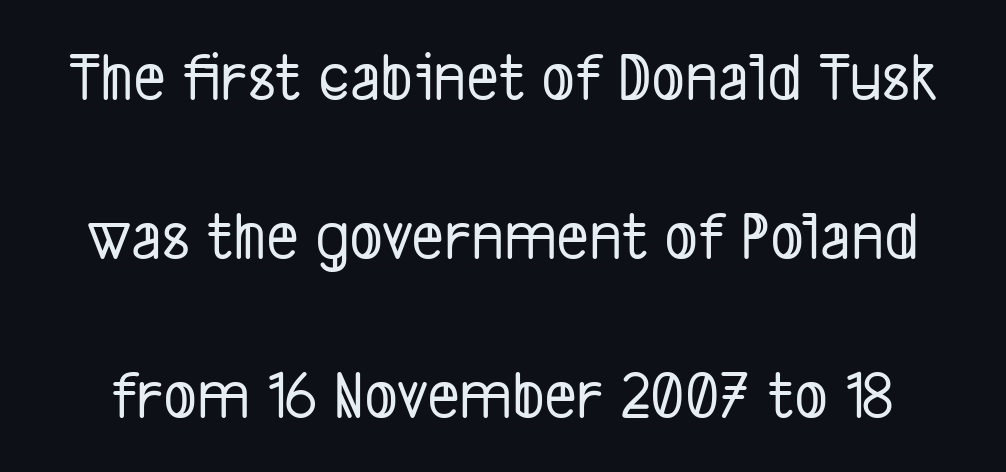
Q: Is the typeface a serif or a sans-serif typeface? A: Sans-serif.
Q: Is the text underlined? A: No.
Q: Is the spacing between letters normal or unusually wide? A: Normal.
Q: Is the spacing between lines tight, normal or loose? A: Loose.
Q: Width (condensed, normal, or wide)? A: Condensed.
Q: Stroke contrast? A: Low.
Q: x-height? A: Medium.
Q: Monospaced? A: No.
